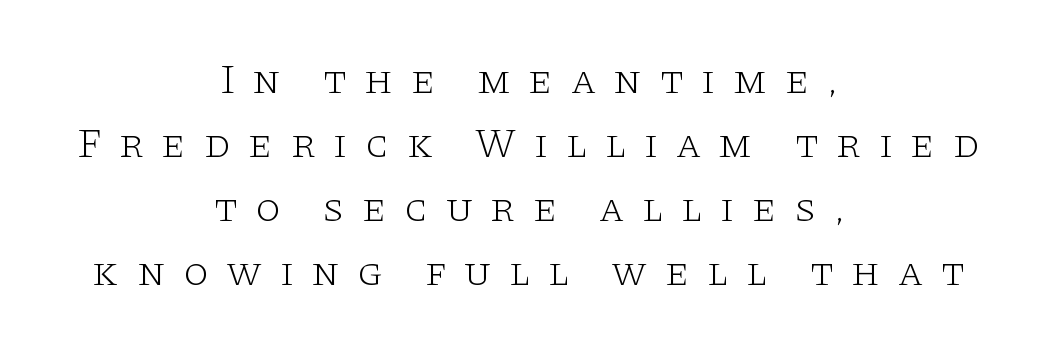
The image shows 41 px light, wide serif type, upright; set centered, normal line spacing (1.56x), unusually wide letter spacing (+0.42 em), not underlined; low stroke contrast and a large x-height.
